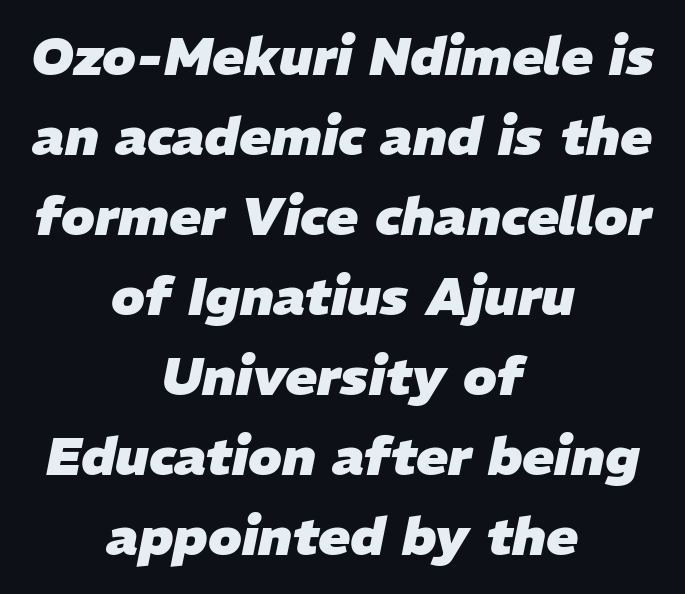
Q: Is the text bold? A: Yes.
Q: Is the text italic (slanted)? A: Yes, it leans right by about 11 degrees.
Q: Is the text underlined? A: No.
Q: How is the paragraph aligned? A: Centered.
Q: Is the spacing between letters normal or unusually wide? A: Normal.
Q: Is the spacing between lines tight, normal or loose? A: Normal.
Q: Width (condensed, normal, or wide)? A: Normal.
Q: Stroke contrast? A: Low.
Q: x-height? A: Medium.
Q: Monospaced? A: No.
